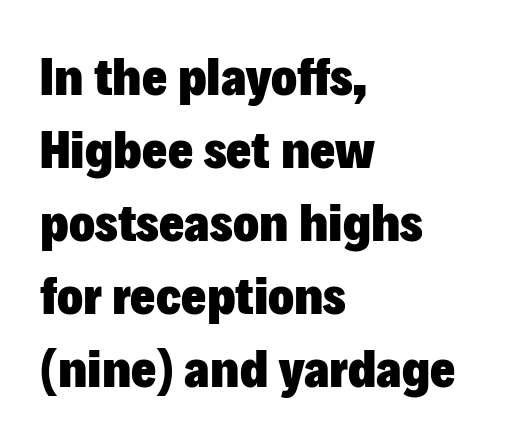
The passage shown is emphatically bold. Is there any slant? The stems are plumb. Notice how descenders clear the ascenders below comfortably — that's standard leading. Proportional: the letters do not fall into vertical columns. A clean baseline with only descenders dipping below it. Grotesque or geometric, the face here clearly has no serifs.
